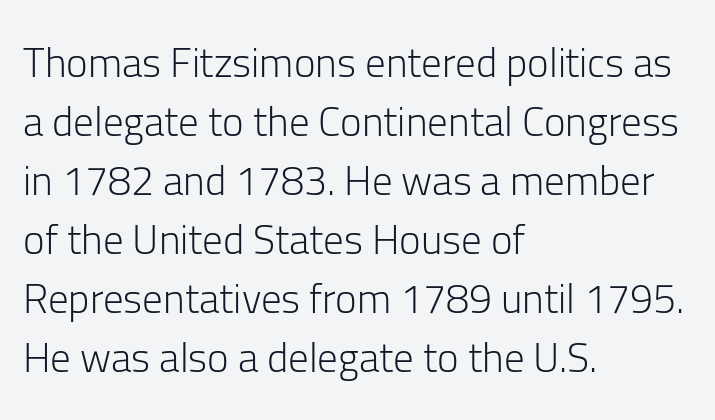
{"serif": "no", "italic": "no", "bold": "no", "weight": "light", "width": "normal", "stroke_contrast": "low", "x_height": "medium", "monospaced": "no", "underline": "no", "align": "left", "line_spacing": "normal", "line_spacing_ratio": 1.44, "letter_spacing": "normal", "letter_spacing_em": 0.0, "glyph_px": 41}
